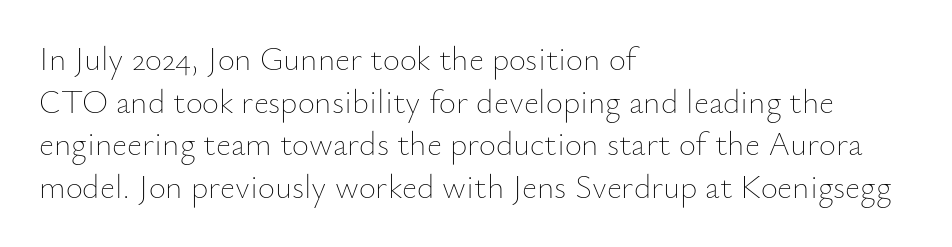
Q: Is the text bold? A: No.
Q: Is the text italic (slanted)? A: No, it is upright.
Q: Is the text underlined? A: No.
Q: How is the paragraph aligned? A: Left-aligned.
Q: Is the spacing between letters normal or unusually wide? A: Normal.
Q: Is the spacing between lines tight, normal or loose? A: Normal.
Q: Width (condensed, normal, or wide)? A: Normal.
Q: Stroke contrast? A: Low.
Q: x-height? A: Small.
Q: Monospaced? A: No.
